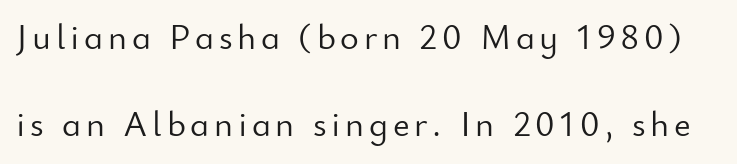
Q: Is the text bold? A: No.
Q: Is the text italic (slanted)? A: No, it is upright.
Q: Is the typeface a serif or a sans-serif typeface? A: Sans-serif.
Q: Is the text underlined? A: No.
Q: Is the spacing between lines tight, normal or loose? A: Loose.
Q: Width (condensed, normal, or wide)? A: Normal.
Q: Stroke contrast? A: Low.
Q: x-height? A: Small.
Q: Monospaced? A: No.
